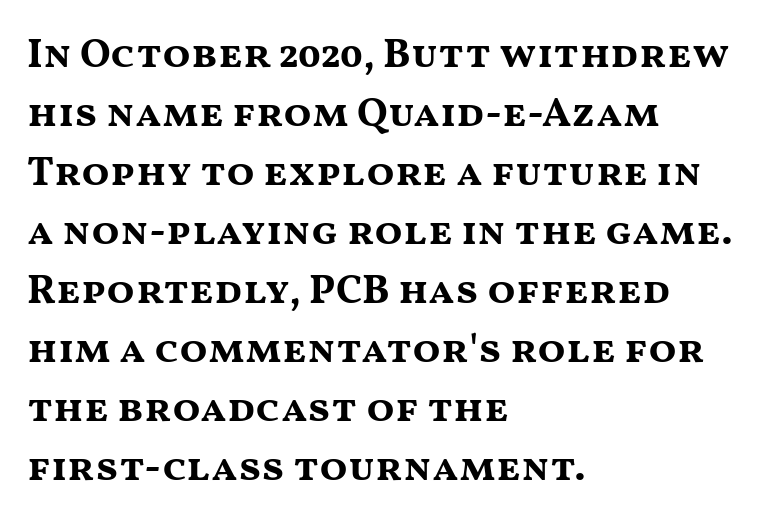
The image shows 41 px bold, wide sans-serif type, upright; set left-aligned, normal line spacing (1.44x), normal letter spacing, not underlined; medium stroke contrast and a medium x-height.
